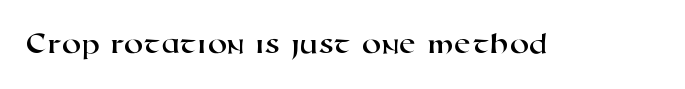
{"serif": "no", "width": "wide", "stroke_contrast": "high", "x_height": "medium", "monospaced": "no", "underline": "no", "letter_spacing": "normal", "letter_spacing_em": 0.0, "glyph_px": 31}
